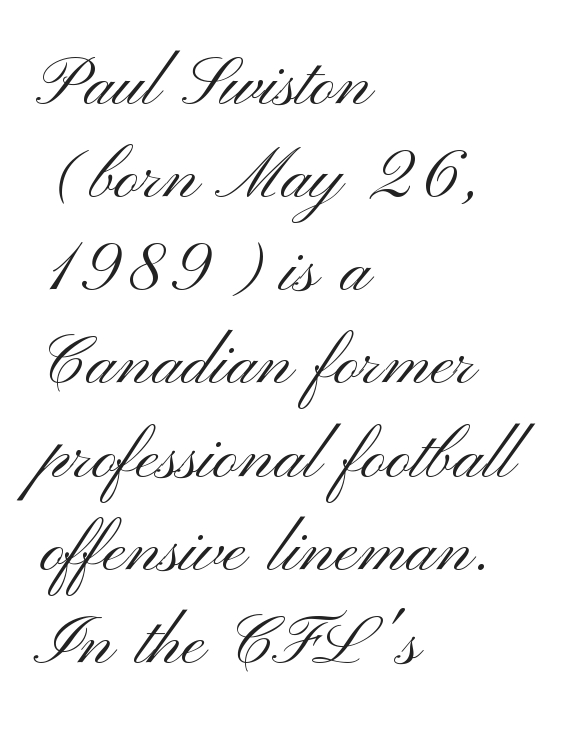
The string is rendered with underlining switched off. Is this a sans? Yes — the strokes have no serifs. The face used here is proportionally spaced, like ordinary book or web type. Regarding leading, the lines here are spaced in the standard way.
